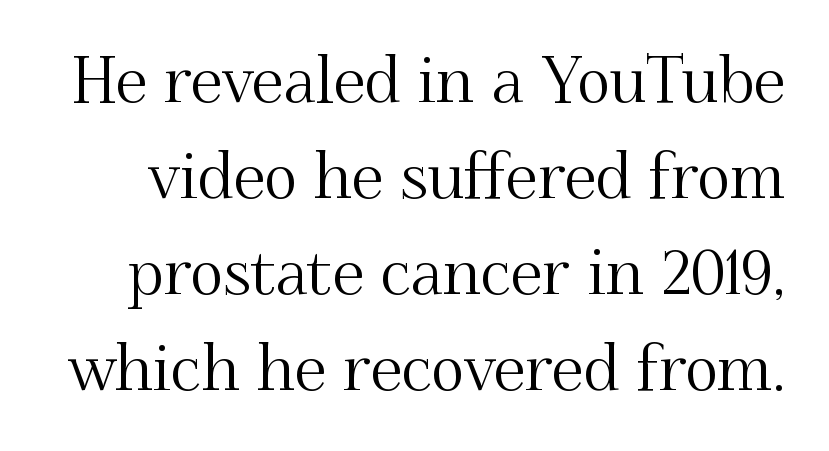
No extra tracking has been applied to these lines. Honestly, there is no underline to notice here at all. This is roman type, the default non-slanted kind. Is this a fixed-width face? No — the glyphs have proportional, varying widths.
